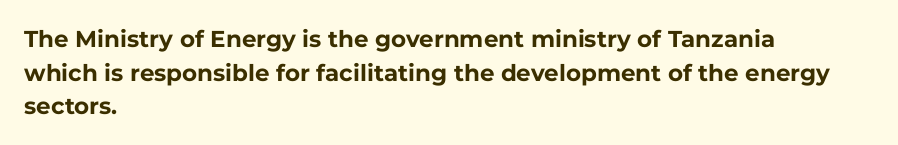
{"italic": "no", "bold": "yes", "underline": "no", "align": "left", "line_spacing": "normal", "line_spacing_ratio": 1.46, "letter_spacing": "normal", "letter_spacing_em": 0.0, "glyph_px": 23}
